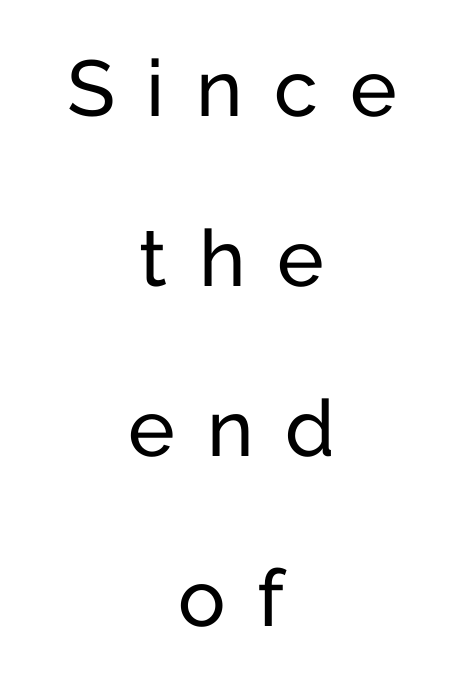
{"serif": "no", "italic": "no", "width": "normal", "stroke_contrast": "low", "x_height": "medium", "monospaced": "no", "underline": "no", "align": "center", "line_spacing": "loose", "line_spacing_ratio": 2.15, "letter_spacing": "wide", "letter_spacing_em": 0.4, "glyph_px": 79}
